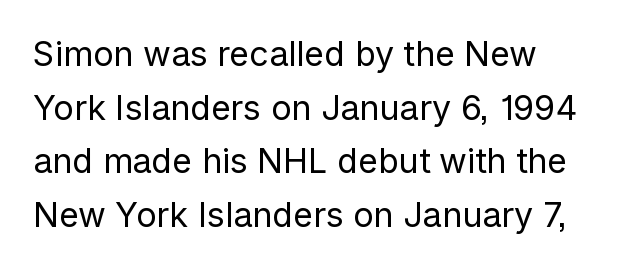
Evenly set lines give the paragraph a standard silhouette. Students, note that the glyphs here touch the page at normal intervals. Type without underlining. The strokes are not fattened; the text isn't bold. Proportional: the letters do not fall into vertical columns. This is roman type, the default non-slanted kind.
